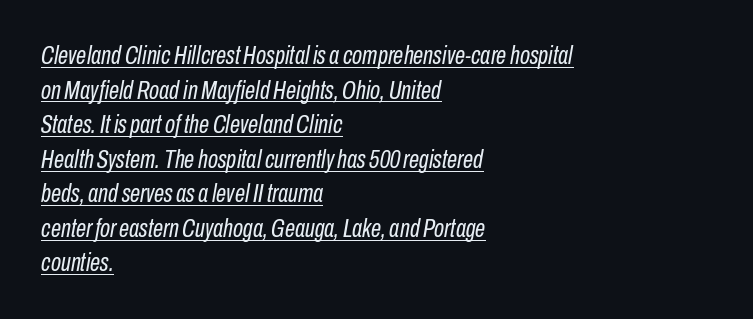
{"italic": "yes", "lean": "right", "slant_degrees": 10, "bold": "no", "underline": "yes", "align": "left", "line_spacing": "normal", "line_spacing_ratio": 1.33, "letter_spacing": "normal", "letter_spacing_em": 0.0, "glyph_px": 26}
